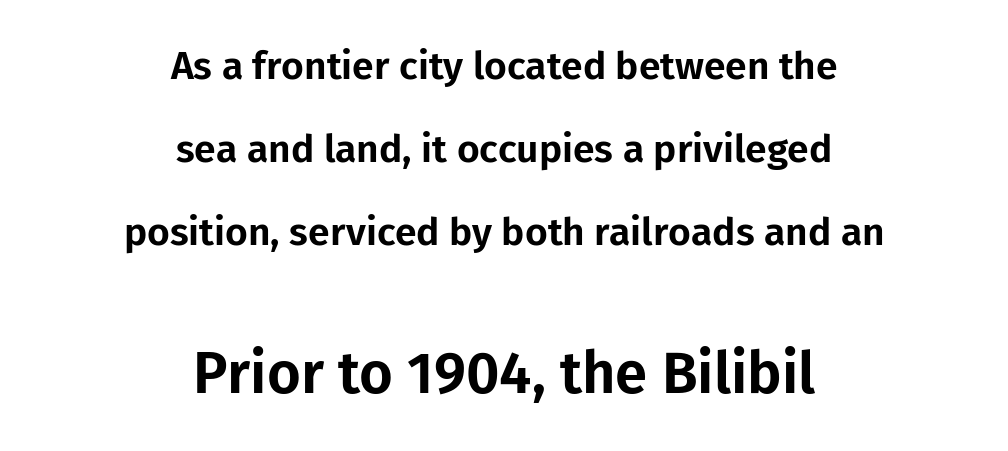
The image shows 58 px sans-serif type, upright; set centered, loose line spacing (2.13x), normal letter spacing, not underlined; the second (bottom) block is 1.49x larger; low stroke contrast and a medium x-height.
